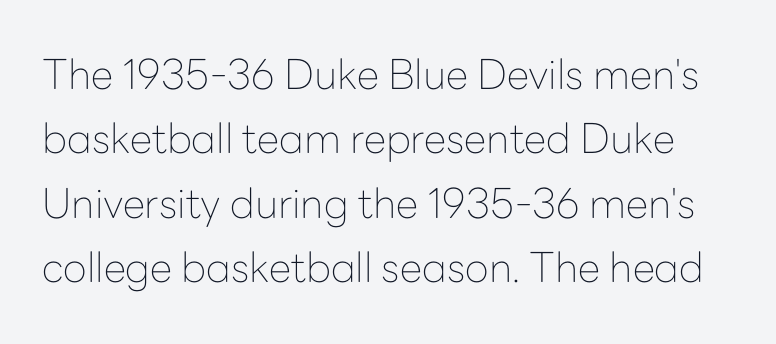
Unlike italic type, these characters show no tilt at all. The rows are spaced the way most documents space them. The space directly below the letters is spotless. A quiet, ordinary-to-light weight characterises the typeface.
